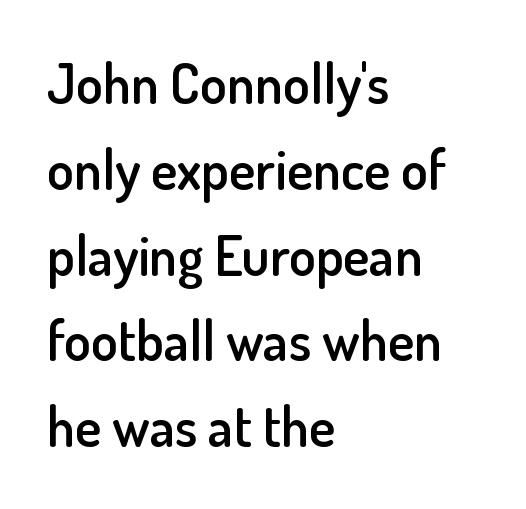
{"serif": "no", "italic": "no", "bold": "semi", "weight": "semibold", "width": "normal", "stroke_contrast": "low", "x_height": "small", "monospaced": "no", "underline": "no", "align": "left", "line_spacing": "normal", "line_spacing_ratio": 1.56, "letter_spacing": "normal", "letter_spacing_em": 0.0, "glyph_px": 55}
